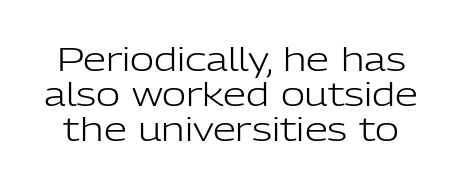
{"serif": "no", "italic": "no", "bold": "no", "weight": "light", "width": "normal", "stroke_contrast": "low", "x_height": "medium", "monospaced": "no", "underline": "no", "line_spacing": "tight", "line_spacing_ratio": 1.06, "letter_spacing": "normal", "letter_spacing_em": 0.0, "glyph_px": 33}
